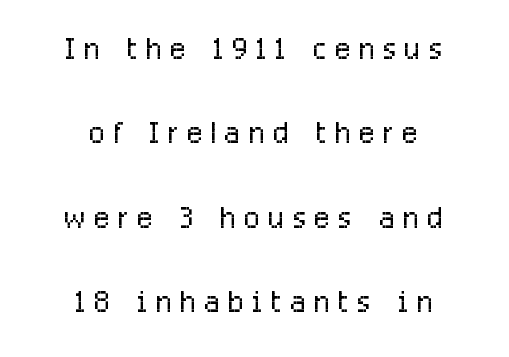
Q: Is the text bold? A: No.
Q: Is the text italic (slanted)? A: No, it is upright.
Q: Is the typeface a serif or a sans-serif typeface? A: Sans-serif.
Q: Is the text underlined? A: No.
Q: How is the paragraph aligned? A: Centered.
Q: Is the spacing between letters normal or unusually wide? A: Unusually wide.
Q: Is the spacing between lines tight, normal or loose? A: Loose.
Q: Width (condensed, normal, or wide)? A: Condensed.
Q: Stroke contrast? A: Low.
Q: x-height? A: Medium.
Q: Monospaced? A: No.
